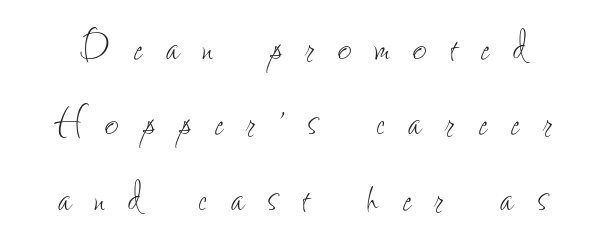
Is the type heavy? It reads as light-to-regular instead. The glyphs are unaccompanied by any horizontal stroke below them. In terms of letterspacing, this is a distinctly airy, spread setting. Think of a printed novel: that variable character pitch is what you see here.
